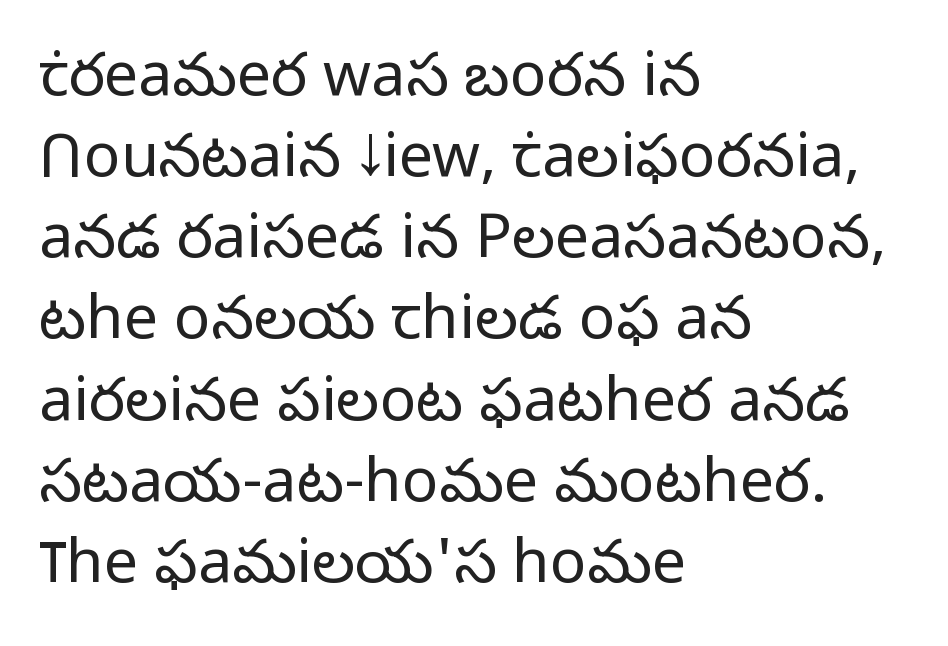
{"serif": "no", "italic": "no", "bold": "no", "weight": "light", "width": "normal", "stroke_contrast": "low", "x_height": "medium", "monospaced": "no", "underline": "no", "align": "left", "line_spacing": "normal", "line_spacing_ratio": 1.33, "letter_spacing": "normal", "letter_spacing_em": 0.0, "glyph_px": 61}
